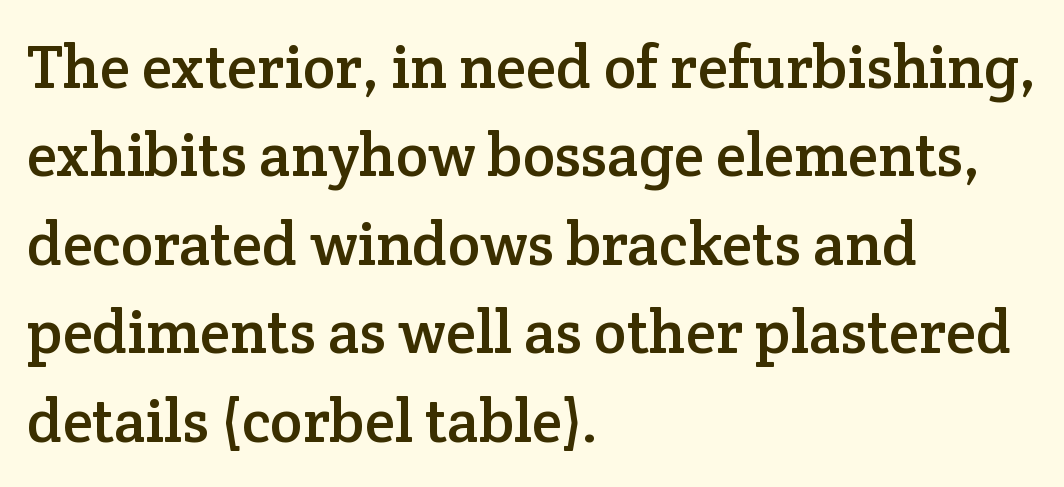
The image shows 61 px serif type, upright; set left-aligned, normal line spacing (1.45x), normal letter spacing, not underlined; low stroke contrast and a medium x-height.
